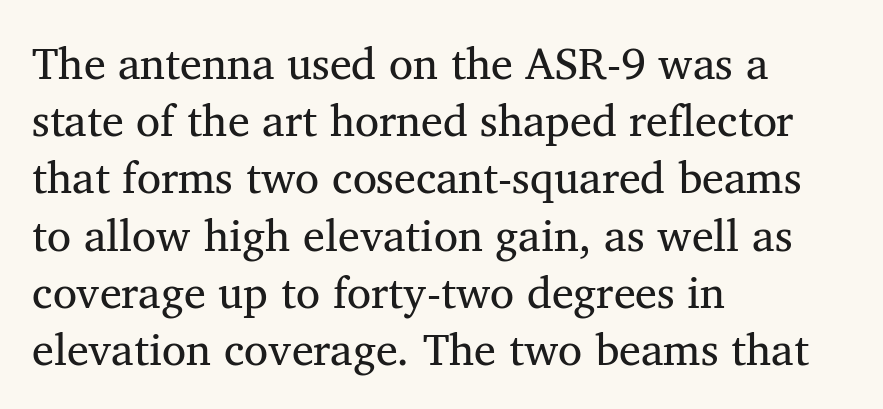
{"serif": "yes", "italic": "no", "bold": "no", "weight": "regular", "width": "normal", "stroke_contrast": "medium", "x_height": "medium", "monospaced": "no", "underline": "no", "align": "left", "line_spacing": "normal", "line_spacing_ratio": 1.3, "letter_spacing": "normal", "letter_spacing_em": 0.0, "glyph_px": 44}
